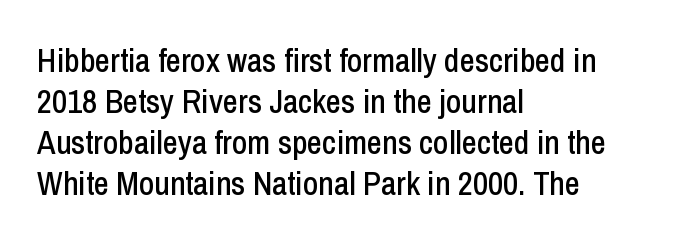
{"serif": "no", "italic": "no", "width": "condensed", "stroke_contrast": "low", "x_height": "medium", "monospaced": "no", "underline": "no", "align": "left", "line_spacing_ratio": 1.24, "letter_spacing": "normal", "letter_spacing_em": 0.0, "glyph_px": 33}
